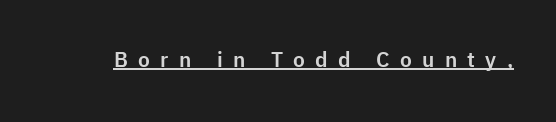
You can tell it's not italic because the verticals are truly vertical. The rendering inserts visible extra space after every character. Caption: lettering with a line underneath.
